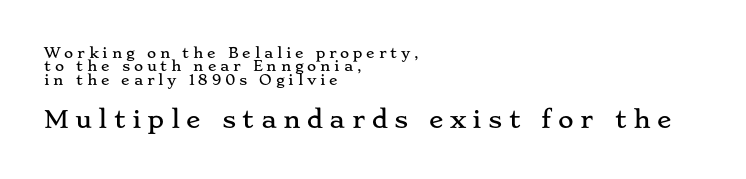
The image shows 24 px text type, upright; set left-aligned, tight line spacing (0.96x), unusually wide letter spacing (+0.27 em), not underlined; the second (bottom) block is 1.71x larger.
